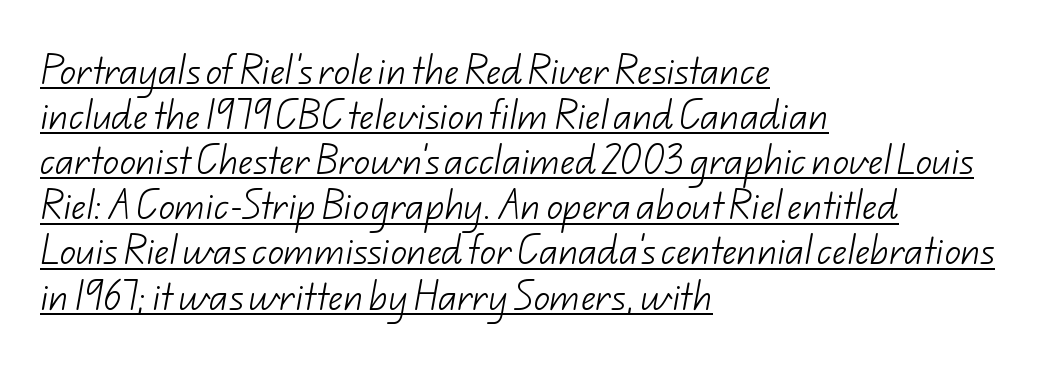
Note the varied advance widths — an 'i' is clearly narrower than an 'm'. The lines sit at an ordinary, default distance from one another. Looks like someone drew a line under every word here. A student would call this left alignment; a typographer would say flush left, rag right.
